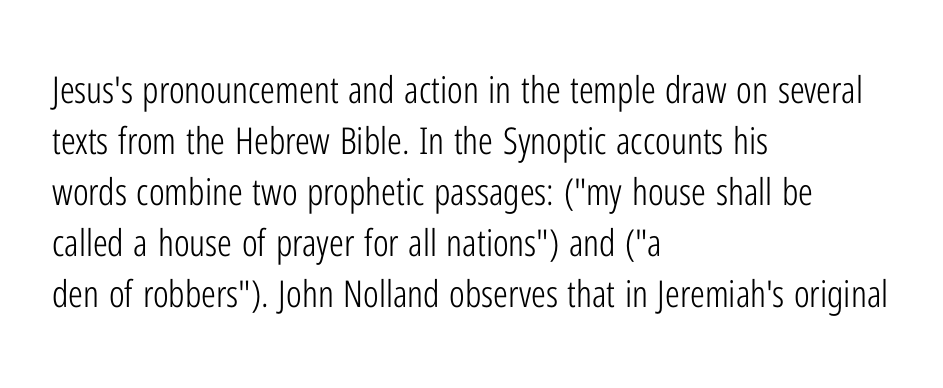
Q: Is the text bold? A: No.
Q: Is the text italic (slanted)? A: No, it is upright.
Q: Is the typeface a serif or a sans-serif typeface? A: Sans-serif.
Q: Is the text underlined? A: No.
Q: How is the paragraph aligned? A: Left-aligned.
Q: Is the spacing between letters normal or unusually wide? A: Normal.
Q: Is the spacing between lines tight, normal or loose? A: Normal.
Q: Width (condensed, normal, or wide)? A: Condensed.
Q: Stroke contrast? A: Low.
Q: x-height? A: Medium.
Q: Monospaced? A: No.
